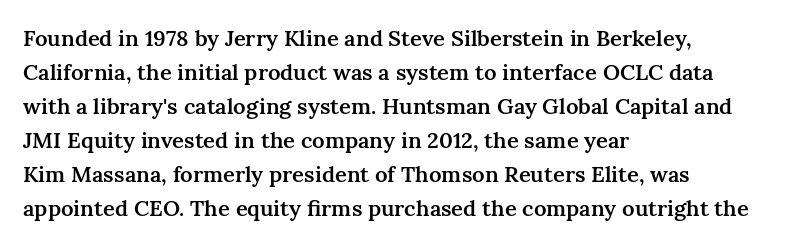
Q: Is the text bold? A: Semi-bold.
Q: Is the text italic (slanted)? A: No, it is upright.
Q: Is the text underlined? A: No.
Q: How is the paragraph aligned? A: Left-aligned.
Q: Is the spacing between letters normal or unusually wide? A: Normal.
Q: Is the spacing between lines tight, normal or loose? A: Normal.
